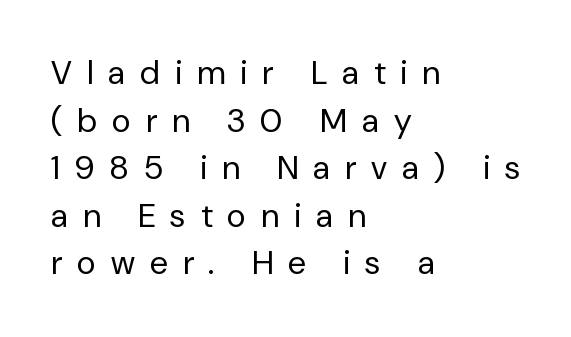
{"serif": "no", "italic": "no", "bold": "no", "weight": "regular", "width": "normal", "stroke_contrast": "low", "x_height": "medium", "monospaced": "no", "underline": "no", "align": "left", "line_spacing": "normal", "line_spacing_ratio": 1.44, "letter_spacing": "wide", "letter_spacing_em": 0.46, "glyph_px": 33}
